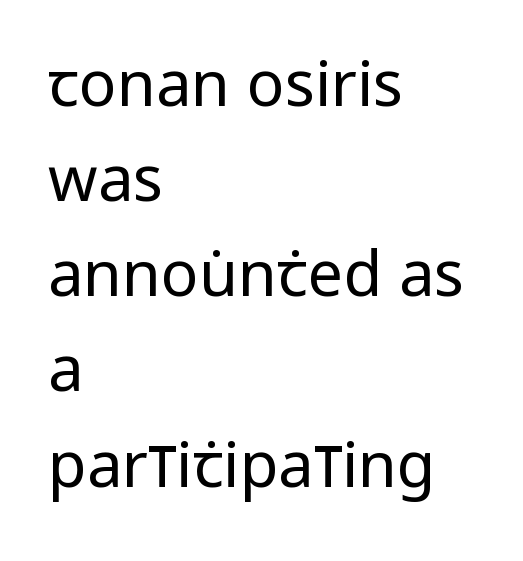
The image shows 63 px regular-weight, condensed sans-serif type, upright; set left-aligned, normal line spacing (1.51x), normal letter spacing, not underlined; low stroke contrast and a large x-height.
